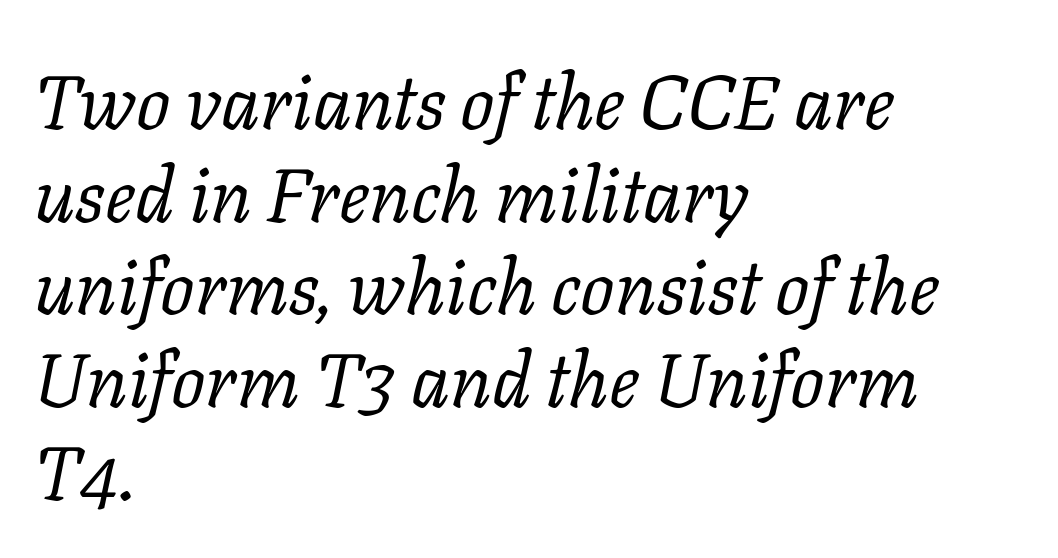
Q: Is the text bold? A: No.
Q: Is the text italic (slanted)? A: Yes, it leans right by about 11 degrees.
Q: Is the typeface a serif or a sans-serif typeface? A: Serif.
Q: Is the text underlined? A: No.
Q: How is the paragraph aligned? A: Left-aligned.
Q: Is the spacing between letters normal or unusually wide? A: Normal.
Q: Width (condensed, normal, or wide)? A: Normal.
Q: Stroke contrast? A: Low.
Q: x-height? A: Medium.
Q: Monospaced? A: No.
